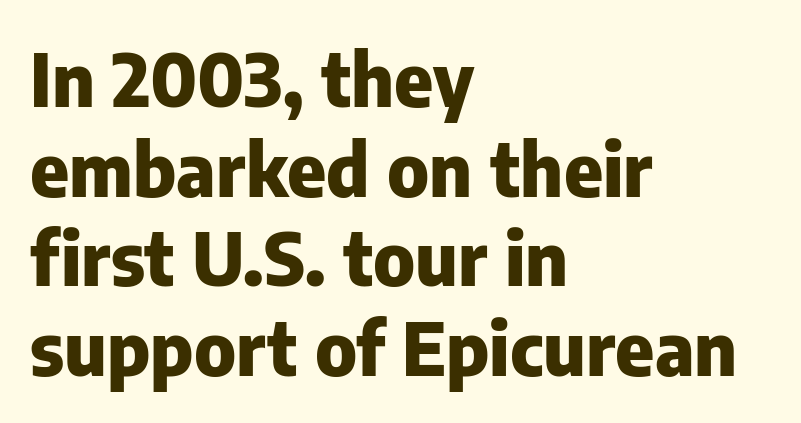
Q: Is the text bold? A: Yes.
Q: Is the text italic (slanted)? A: No, it is upright.
Q: Is the typeface a serif or a sans-serif typeface? A: Sans-serif.
Q: Is the text underlined? A: No.
Q: How is the paragraph aligned? A: Left-aligned.
Q: Is the spacing between letters normal or unusually wide? A: Normal.
Q: Width (condensed, normal, or wide)? A: Normal.
Q: Stroke contrast? A: Low.
Q: x-height? A: Medium.
Q: Monospaced? A: No.
